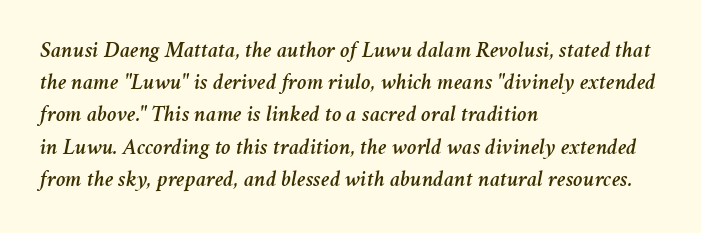
Observe the lean: these are italic letterforms. The line texture is even and compact thanks to regular tracking. Teacher's note: observe the even left margin — that is flush-left alignment. Underlining? Definitely not there.
